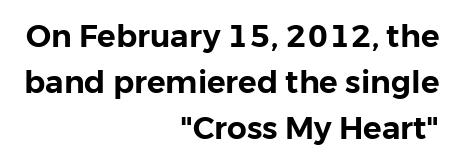
{"serif": "no", "italic": "no", "width": "normal", "stroke_contrast": "low", "x_height": "medium", "monospaced": "no", "underline": "no", "align": "right", "line_spacing": "normal", "line_spacing_ratio": 1.48, "letter_spacing": "normal", "letter_spacing_em": 0.0, "glyph_px": 31}
